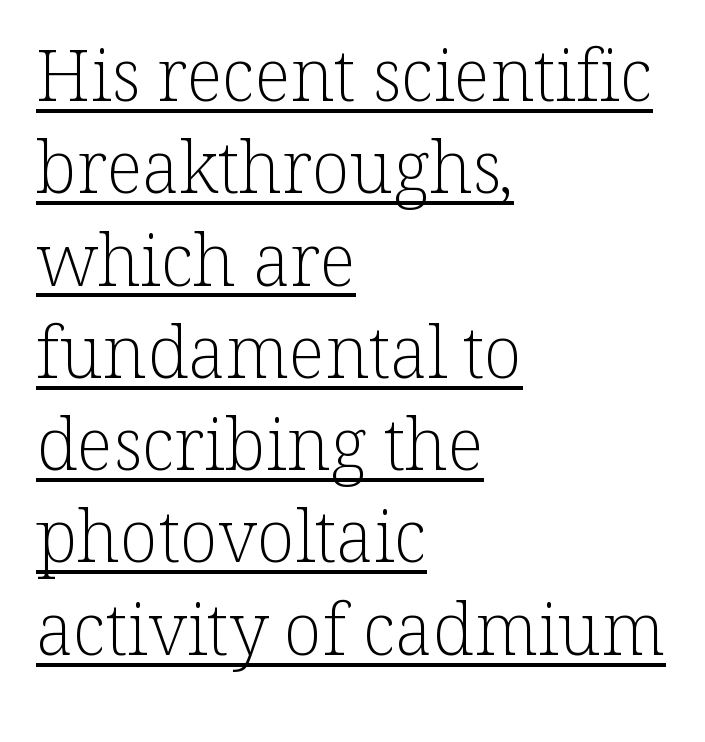
{"serif": "yes", "italic": "no", "bold": "no", "weight": "light", "width": "normal", "stroke_contrast": "low", "x_height": "medium", "monospaced": "no", "underline": "yes", "align": "left", "line_spacing": "normal", "line_spacing_ratio": 1.3, "letter_spacing": "normal", "letter_spacing_em": 0.0, "glyph_px": 71}
